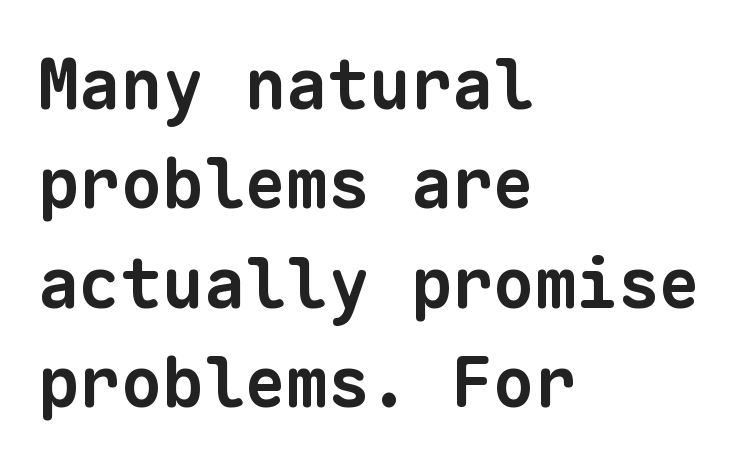
Q: Is the text bold? A: Yes.
Q: Is the typeface a serif or a sans-serif typeface? A: Sans-serif.
Q: Is the text underlined? A: No.
Q: How is the paragraph aligned? A: Left-aligned.
Q: Is the spacing between letters normal or unusually wide? A: Normal.
Q: Is the spacing between lines tight, normal or loose? A: Normal.
Q: Width (condensed, normal, or wide)? A: Normal.
Q: Stroke contrast? A: Low.
Q: x-height? A: Medium.
Q: Monospaced? A: Yes.
